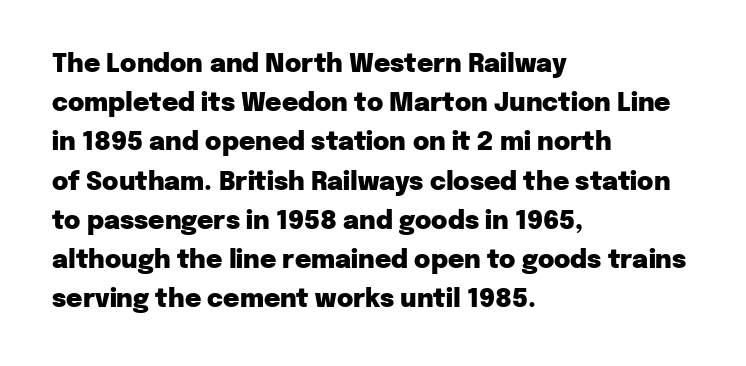
Q: Is the text bold? A: Yes.
Q: Is the text italic (slanted)? A: No, it is upright.
Q: Is the text underlined? A: No.
Q: How is the paragraph aligned? A: Left-aligned.
Q: Is the spacing between letters normal or unusually wide? A: Normal.
Q: Is the spacing between lines tight, normal or loose? A: Normal.
